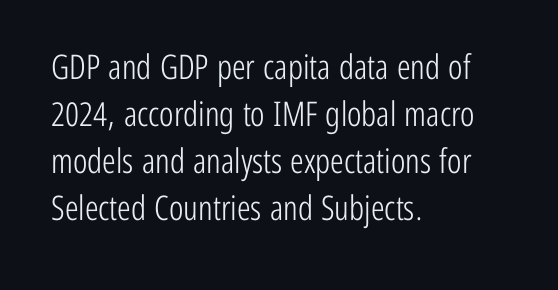
The image shows 34 px light, condensed sans-serif type, upright; set left-aligned, normal line spacing (1.38x), normal letter spacing, not underlined; low stroke contrast and a medium x-height.
